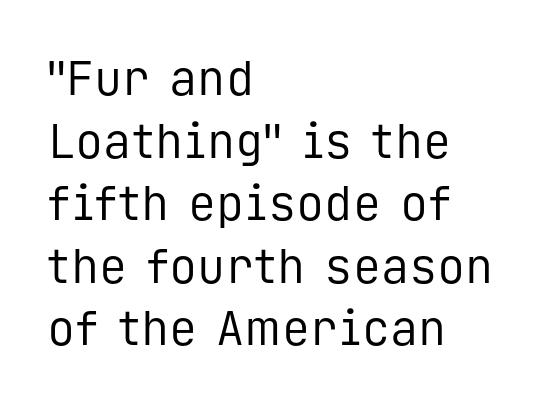
Q: Is the text bold? A: No.
Q: Is the text italic (slanted)? A: No, it is upright.
Q: Is the typeface a serif or a sans-serif typeface? A: Sans-serif.
Q: Is the text underlined? A: No.
Q: How is the paragraph aligned? A: Left-aligned.
Q: Is the spacing between letters normal or unusually wide? A: Normal.
Q: Is the spacing between lines tight, normal or loose? A: Normal.
Q: Width (condensed, normal, or wide)? A: Normal.
Q: Stroke contrast? A: Low.
Q: x-height? A: Medium.
Q: Monospaced? A: Yes.
